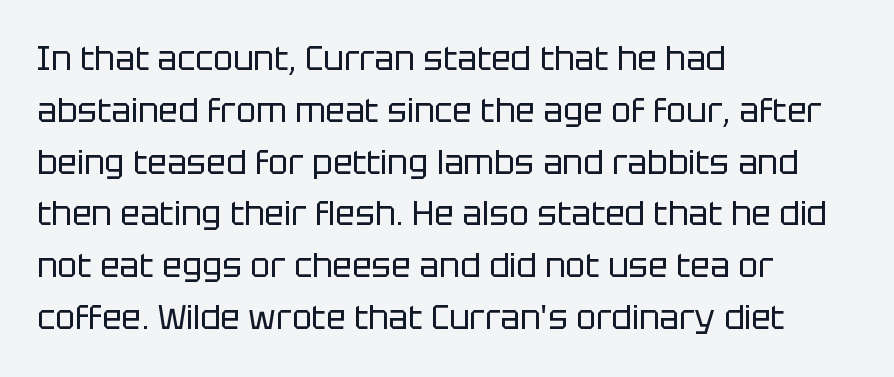
The image shows 33 px regular-weight sans-serif type, upright; set left-aligned, normal line spacing (1.57x), normal letter spacing, not underlined; low stroke contrast and a large x-height.
